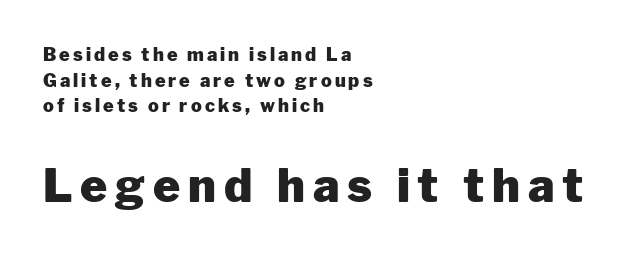
The image shows 46 px heavy sans-serif type, upright; set left-aligned, normal line spacing (1.43x), not underlined; the second (bottom) block is 2.56x larger; low stroke contrast and a medium x-height.
